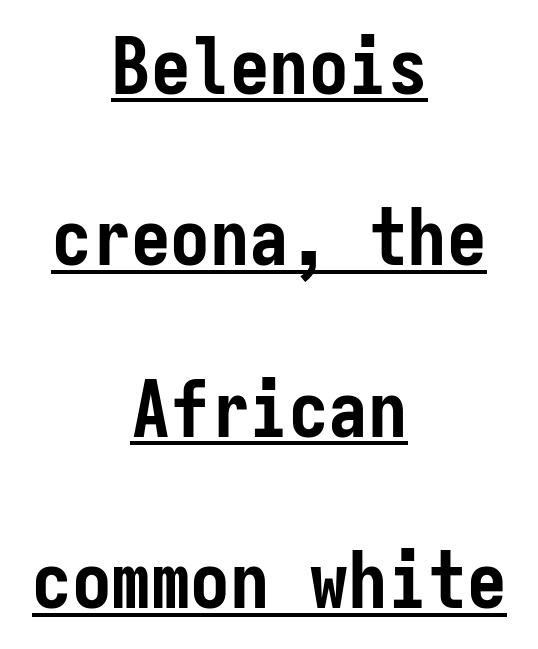
Q: Is the text bold? A: Yes.
Q: Is the text italic (slanted)? A: No, it is upright.
Q: Is the typeface a serif or a sans-serif typeface? A: Sans-serif.
Q: Is the text underlined? A: Yes.
Q: How is the paragraph aligned? A: Centered.
Q: Is the spacing between letters normal or unusually wide? A: Normal.
Q: Is the spacing between lines tight, normal or loose? A: Loose.
Q: Width (condensed, normal, or wide)? A: Condensed.
Q: Stroke contrast? A: Low.
Q: x-height? A: Medium.
Q: Monospaced? A: Yes.
